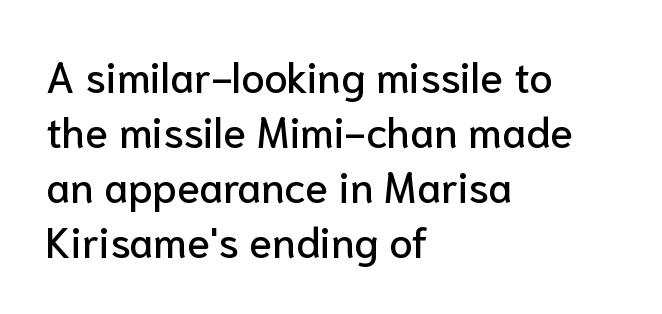
{"serif": "no", "italic": "no", "width": "normal", "stroke_contrast": "low", "x_height": "medium", "monospaced": "no", "underline": "no", "align": "left", "line_spacing": "normal", "line_spacing_ratio": 1.31, "letter_spacing": "normal", "letter_spacing_em": 0.0, "glyph_px": 42}
